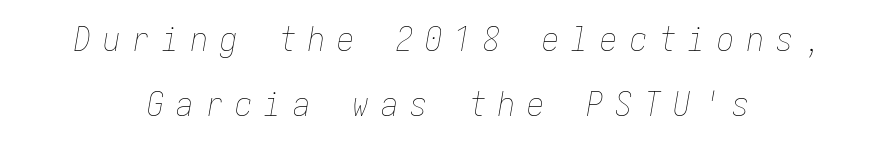
The image shows 34 px thin, condensed type, italic (leaning right); set centered, loose line spacing (1.91x), unusually wide letter spacing (+0.36 em), not underlined; low stroke contrast and a medium x-height.
